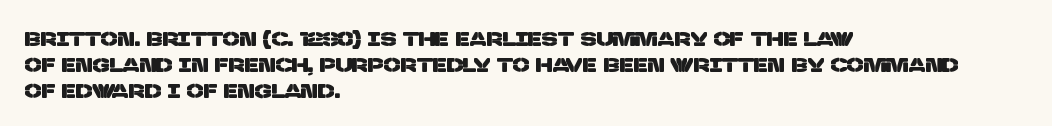
Q: Is the text underlined? A: No.
Q: How is the paragraph aligned? A: Left-aligned.
Q: Is the spacing between letters normal or unusually wide? A: Normal.
Q: Is the spacing between lines tight, normal or loose? A: Normal.
